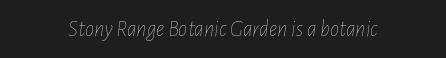
The weight tops out at a normal text grade. Honestly, the letter spacing is just normal — you wouldn't notice it. The space beneath each line is pristine and unruled. Rendered with sloped, italic letterforms.
